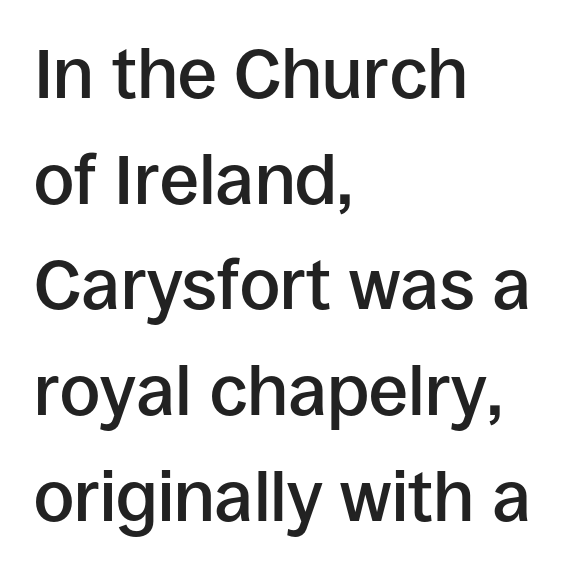
The rag falls on the right side of this text block. The designer left line spacing at the default. Character widths vary here, with narrow letters taking less room than wide ones. Weight check: semibold — heavier than regular, not quite bold. The zone under the glyphs is completely vacant. The type sits square on the baseline with zero lean.
